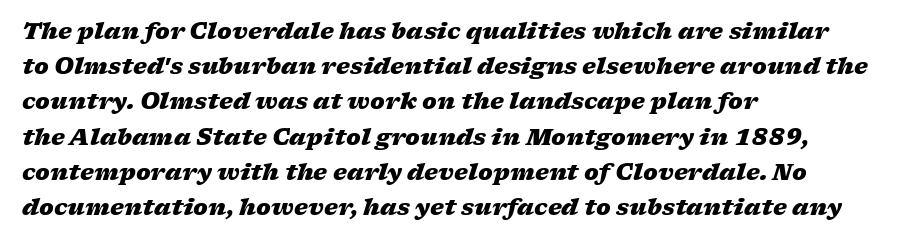
Every row of glyphs begins at an identical x-position on the left. A typesetter would call this zero additional tracking. Regarding leading, the lines here are spaced in the standard way. The font is running at its bold setting. The strip under each line holds only bare page. The letters are slanted; this is an italic face.
